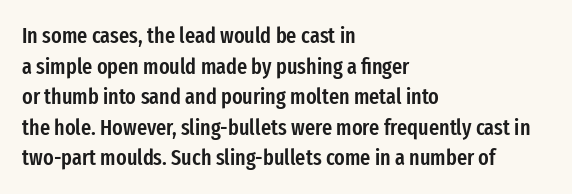
When letters stand straight like this, we call the style roman or upright. The space beneath each line is pristine and unruled. Horizontal alignment here is leftward, the default for most running prose. The gaps between neighbouring characters are ordinary and unremarkable. Students, this is semibold: more ink than regular, less than bold.
